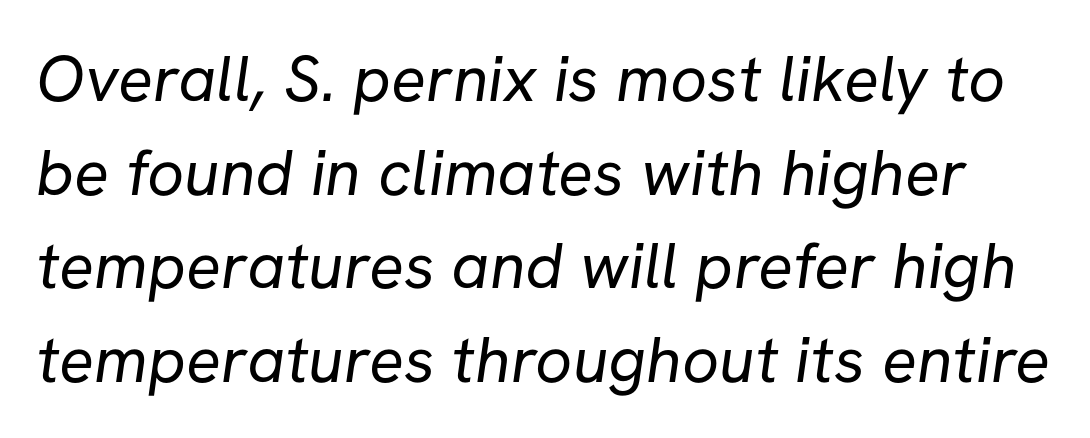
Q: Is the text bold? A: No.
Q: Is the typeface a serif or a sans-serif typeface? A: Sans-serif.
Q: Is the text underlined? A: No.
Q: Is the spacing between letters normal or unusually wide? A: Normal.
Q: Is the spacing between lines tight, normal or loose? A: Normal.
Q: Width (condensed, normal, or wide)? A: Normal.
Q: Stroke contrast? A: Low.
Q: x-height? A: Medium.
Q: Monospaced? A: No.
